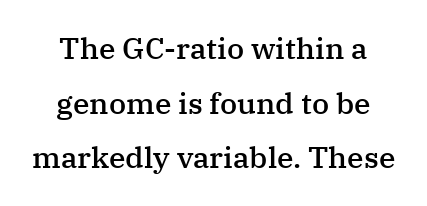
{"serif": "yes", "italic": "no", "bold": "semi", "weight": "semibold", "width": "normal", "stroke_contrast": "medium", "x_height": "medium", "monospaced": "no", "underline": "no", "align": "center", "line_spacing_ratio": 1.82, "letter_spacing": "normal", "letter_spacing_em": 0.0, "glyph_px": 30}
